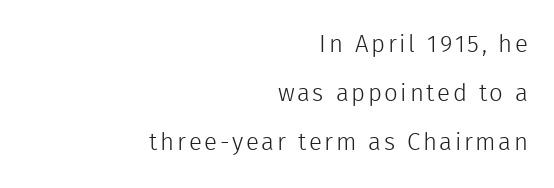
{"italic": "no", "bold": "no", "underline": "no", "align": "right", "line_spacing": "loose", "line_spacing_ratio": 2.04, "glyph_px": 24}
